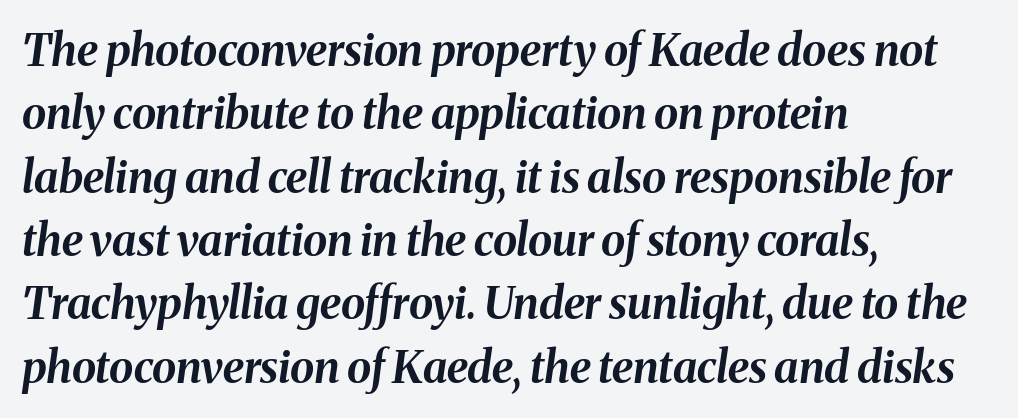
The image shows 44 px bold type, italic (leaning right); set left-aligned, normal line spacing (1.44x), normal letter spacing, not underlined; medium stroke contrast and a medium x-height.
